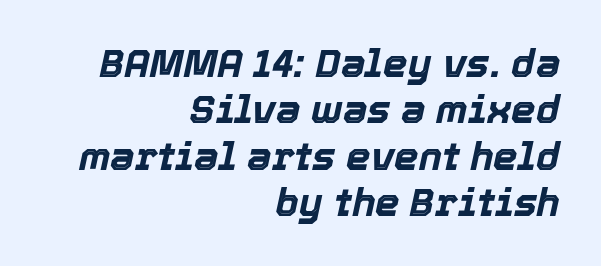
The image shows 39 px bold type, italic (leaning right); set right-aligned, line spacing 1.19x, normal letter spacing, not underlined; a medium x-height.
